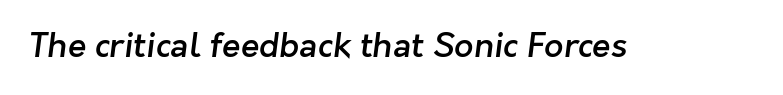
The image shows 34 px semibold sans-serif type; set normal letter spacing, not underlined; low stroke contrast and a medium x-height.
